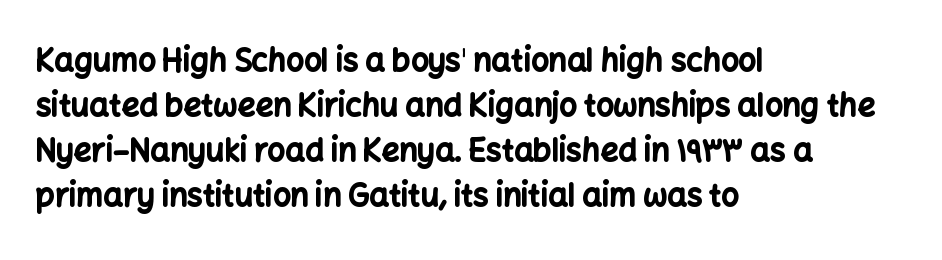
{"serif": "no", "italic": "no", "bold": "yes", "weight": "bold", "width": "normal", "stroke_contrast": "low", "x_height": "medium", "monospaced": "no", "underline": "no", "align": "left", "line_spacing": "normal", "line_spacing_ratio": 1.45, "letter_spacing": "normal", "letter_spacing_em": 0.0, "glyph_px": 31}
